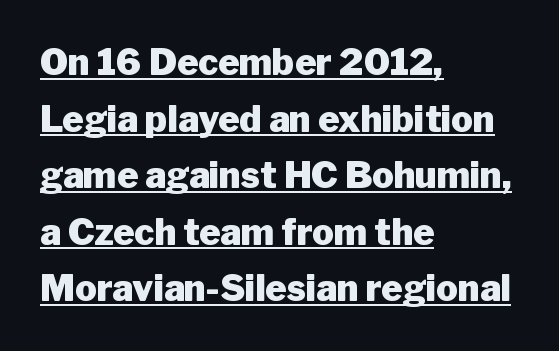
The image shows 36 px heavy sans-serif type, upright; set left-aligned, normal line spacing (1.57x), normal letter spacing, underlined; low stroke contrast and a medium x-height.
